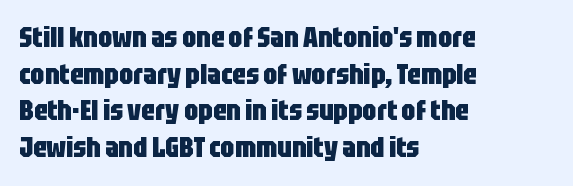
This sample is left-justified, so line endings fall wherever the words run out. This is roman type, the default non-slanted kind. Summary of vertical rhythm: regular, with standard interline spacing. Spacing between characters is what you'd get straight out of the box. The strip under each line holds only bare page.
